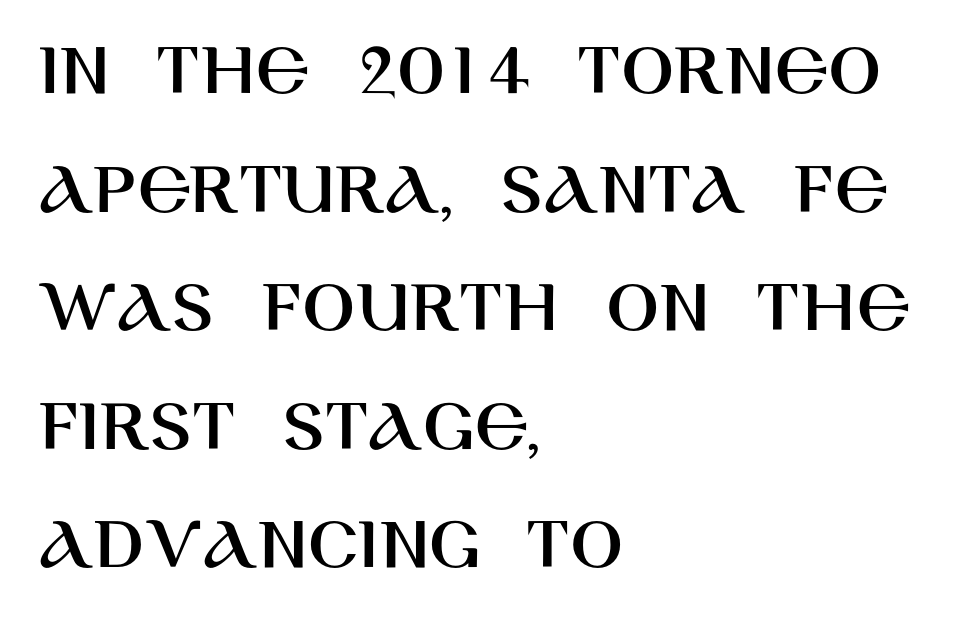
These lines are rendered in a variable-pitch font. The characters display no serif detailing; their extremities are plain. Default kerning and tracking; the words read as compact shapes. Only glyphs here, with clear space below each row.
